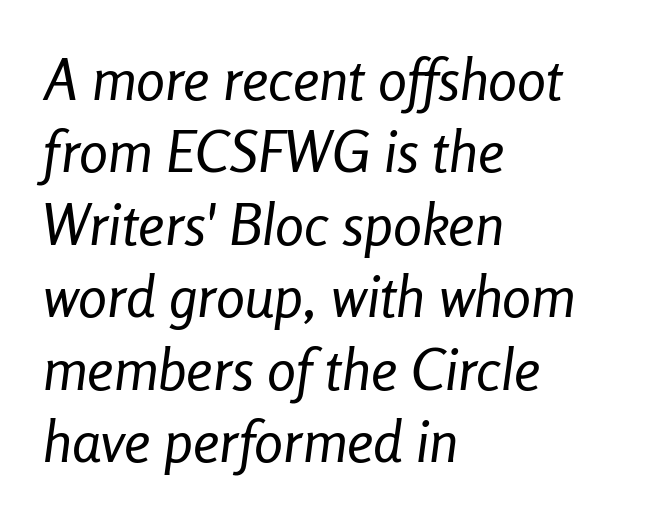
{"italic": "yes", "lean": "right", "slant_degrees": 8, "bold": "no", "weight": "regular", "width": "condensed", "stroke_contrast": "low", "x_height": "medium", "monospaced": "no", "underline": "no", "align": "left", "line_spacing": "normal", "line_spacing_ratio": 1.25, "letter_spacing": "normal", "letter_spacing_em": 0.0, "glyph_px": 58}
